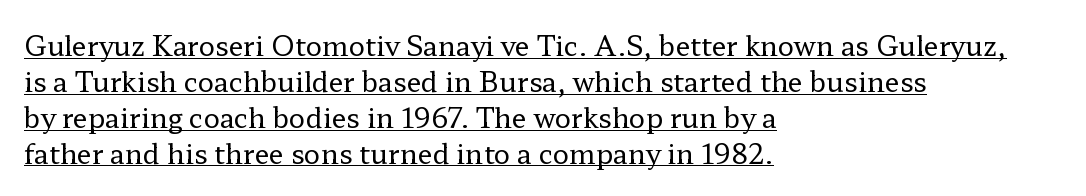
{"italic": "no", "bold": "no", "underline": "yes", "align": "left", "line_spacing": "normal", "line_spacing_ratio": 1.33, "letter_spacing": "normal", "letter_spacing_em": 0.0, "glyph_px": 27}
